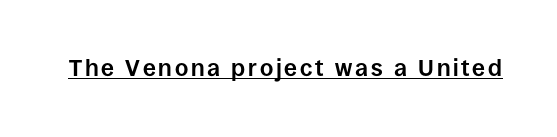
Q: Is the text bold? A: Yes.
Q: Is the text italic (slanted)? A: No, it is upright.
Q: Is the text underlined? A: Yes.
